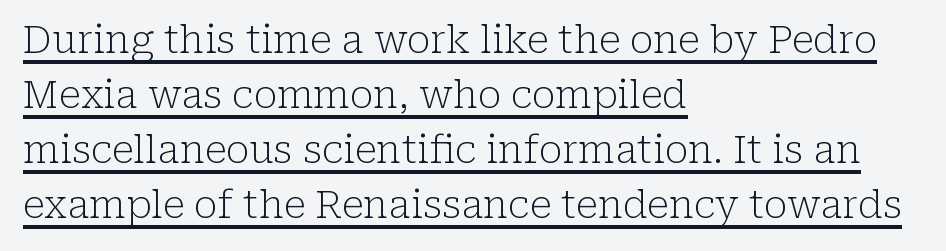
The designer went with a serif here, giving each stem small feet. When letters stand straight like this, we call the style roman or upright. The lines in this sample share a left origin and differ only in where they stop. The letters advance in unequal steps, a hallmark of proportional type.
